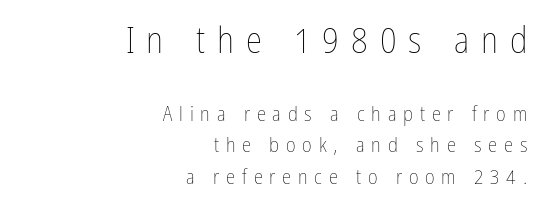
Q: Is the text bold? A: No.
Q: Is the text italic (slanted)? A: No, it is upright.
Q: Is the text underlined? A: No.
Q: How is the paragraph aligned? A: Right-aligned.
Q: Is the spacing between letters normal or unusually wide? A: Unusually wide.
Q: Is the spacing between lines tight, normal or loose? A: Normal.
Q: Which block of text is set in a larger size, the first (top) or the second (bottom)? A: The first (top) one.
Q: Width (condensed, normal, or wide)? A: Condensed.
Q: Stroke contrast? A: Low.
Q: x-height? A: Medium.
Q: Monospaced? A: No.
